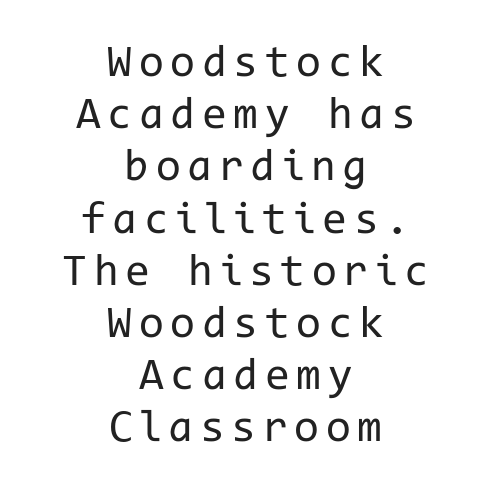
Q: Is the text bold? A: No.
Q: Is the text italic (slanted)? A: No, it is upright.
Q: Is the typeface a serif or a sans-serif typeface? A: Sans-serif.
Q: Is the text underlined? A: No.
Q: How is the paragraph aligned? A: Centered.
Q: Width (condensed, normal, or wide)? A: Normal.
Q: Stroke contrast? A: Low.
Q: x-height? A: Medium.
Q: Monospaced? A: Yes.
